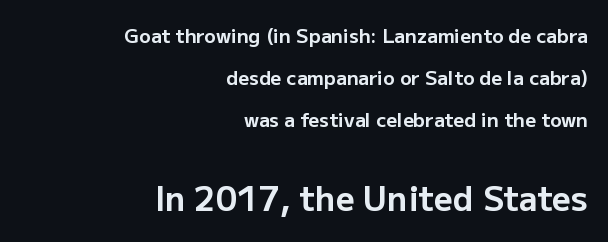
Q: Is the text bold? A: Yes.
Q: Is the text italic (slanted)? A: No, it is upright.
Q: Is the typeface a serif or a sans-serif typeface? A: Sans-serif.
Q: Is the text underlined? A: No.
Q: How is the paragraph aligned? A: Right-aligned.
Q: Is the spacing between letters normal or unusually wide? A: Normal.
Q: Is the spacing between lines tight, normal or loose? A: Loose.
Q: Which block of text is set in a larger size, the first (top) or the second (bottom)? A: The second (bottom) one.
Q: Width (condensed, normal, or wide)? A: Normal.
Q: Stroke contrast? A: Low.
Q: x-height? A: Medium.
Q: Monospaced? A: No.
